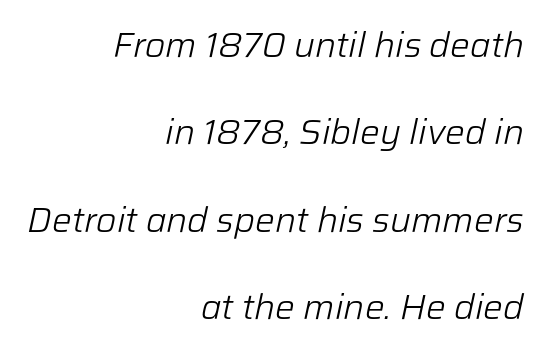
Proportional: the letters do not fall into vertical columns. Nothing unusual about the tracking: characters are spaced as the font intends. The face looks like a standard text weight, possibly lighter. The rendering uses a large line-height, opening up the rows. This is oblique type, the kind used for emphasis or titles. Lines of text with bare space underneath.
